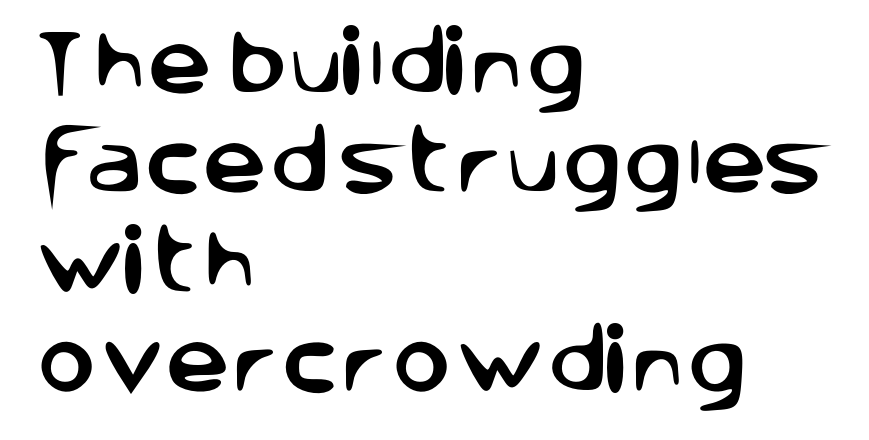
This is sans-serif lettering, the kind often seen on screens and signage. These lines keep a tight, regular rhythm from letter to letter. The letters advance in unequal steps, a hallmark of proportional type. This sample uses an upright cut, with every glyph sitting square on the baseline. Decoration check: the copy has no underline. Horizontally, the lines are justified to the leading edge only.
